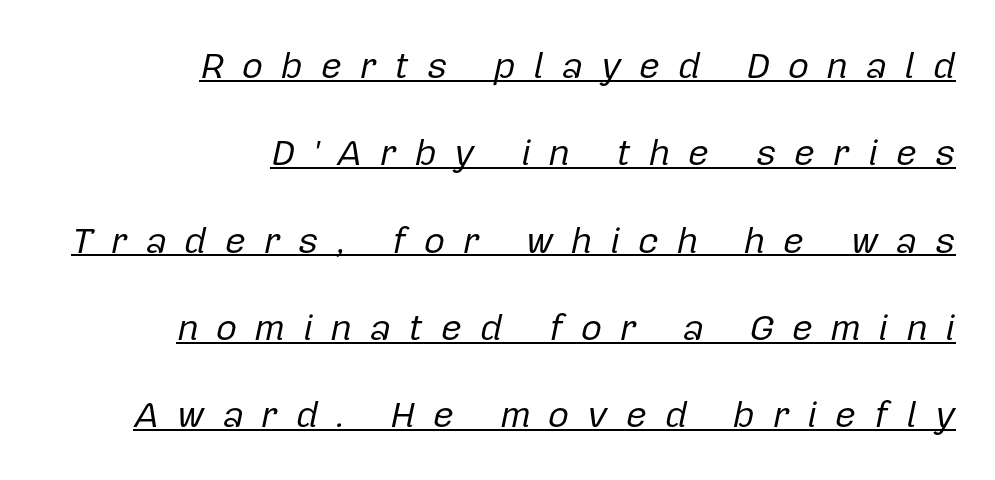
The image shows 37 px regular-weight type, italic (leaning right); set right-aligned, loose line spacing (2.36x), unusually wide letter spacing (+0.47 em), underlined; low stroke contrast and a medium x-height.
